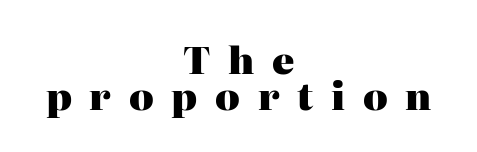
Q: Is the text bold? A: Yes.
Q: Is the text italic (slanted)? A: No, it is upright.
Q: Is the typeface a serif or a sans-serif typeface? A: Serif.
Q: Is the text underlined? A: No.
Q: How is the paragraph aligned? A: Centered.
Q: Is the spacing between letters normal or unusually wide? A: Unusually wide.
Q: Is the spacing between lines tight, normal or loose? A: Tight.
Q: Width (condensed, normal, or wide)? A: Normal.
Q: Stroke contrast? A: High.
Q: x-height? A: Medium.
Q: Monospaced? A: No.
